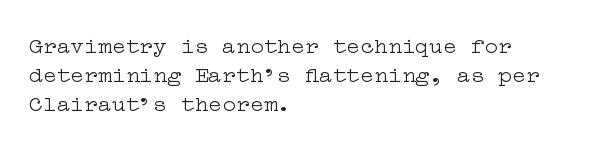
Q: Is the text bold? A: No.
Q: Is the text italic (slanted)? A: No, it is upright.
Q: Is the text underlined? A: No.
Q: How is the paragraph aligned? A: Left-aligned.
Q: Is the spacing between letters normal or unusually wide? A: Normal.
Q: Is the spacing between lines tight, normal or loose? A: Normal.
